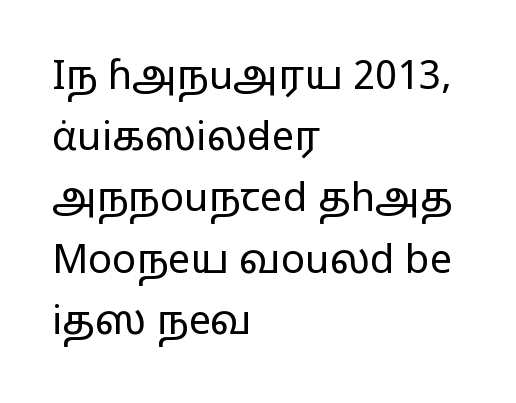
Regarding serifs, this sample does without them. The font is comparable to plain body text, perhaps lighter. The space between consecutive lines is moderate. Posture: upright roman. This rendering features lettering with no underline.
